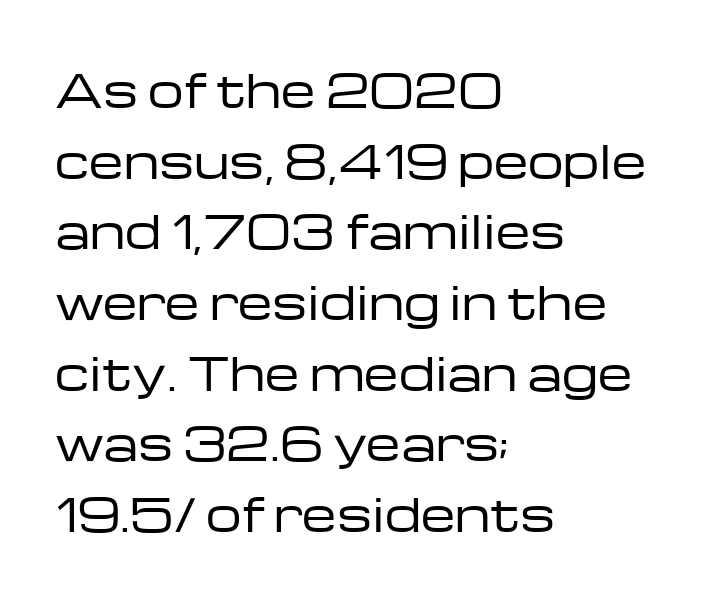
The image shows 45 px regular-weight, wide sans-serif type, upright; set left-aligned, normal line spacing (1.57x), normal letter spacing, not underlined; low stroke contrast and a medium x-height.
